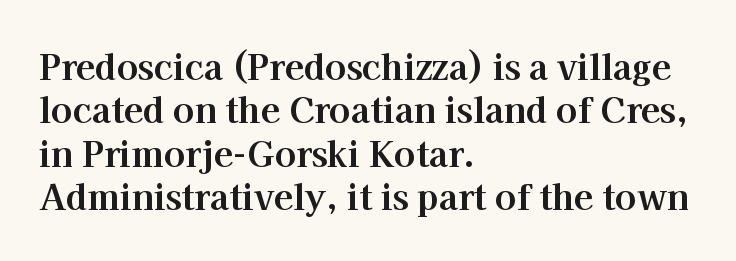
A roman cut, with each character standing at attention. Character widths vary here, with narrow letters taking less room than wide ones. How heavy is the stroke? Heavy — this is a bold. Anything drawn beneath the words? Only blank space. Serif or sans? Serif — the stroke terminals have little feet.
